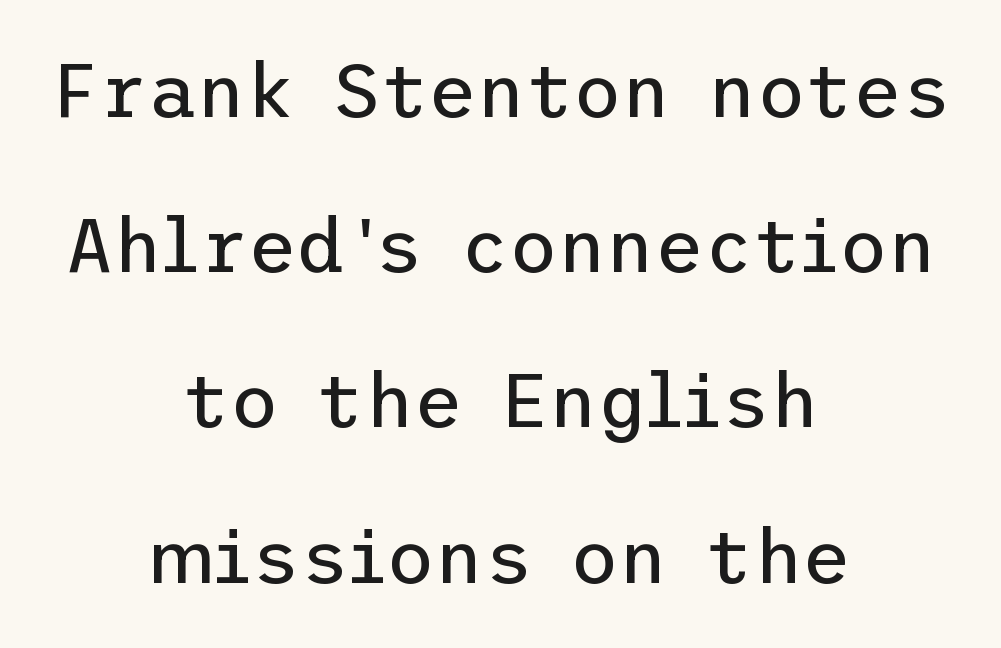
Neither beginnings nor endings align; midpoints do. In terms of leading, this rendering errs on the spacious side. The glyphs are unaccompanied by any horizontal stroke below them. Rendered with straight, roman letterforms. A typesetter would call this zero additional tracking.
